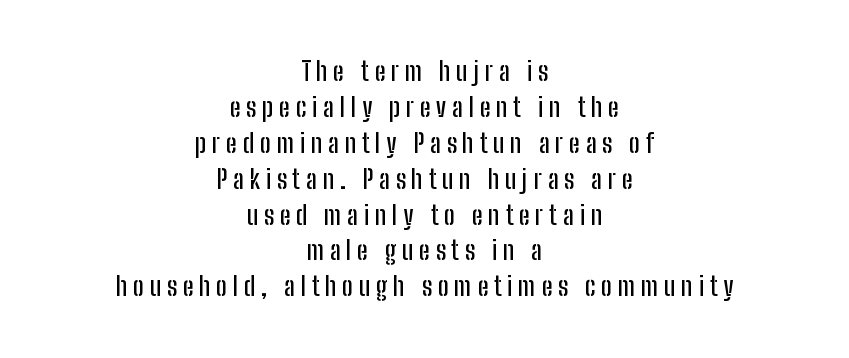
The strip under each line holds only bare page. Every row of glyphs is offset so its center matches the block's center. Upright lettering throughout. Glyph-to-glyph distance is far greater than everyday printed text.
